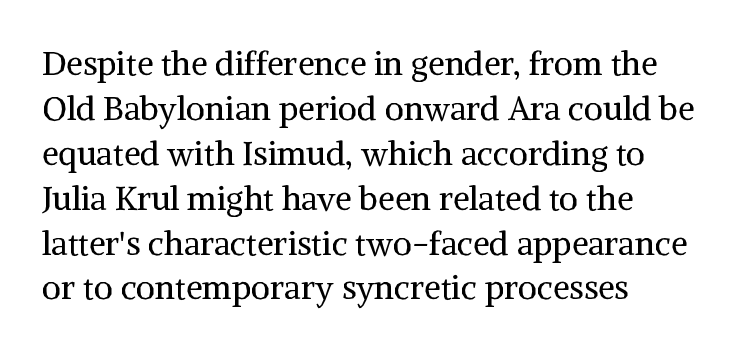
Q: Is the text bold? A: No.
Q: Is the text italic (slanted)? A: No, it is upright.
Q: Is the typeface a serif or a sans-serif typeface? A: Serif.
Q: Is the text underlined? A: No.
Q: How is the paragraph aligned? A: Left-aligned.
Q: Is the spacing between letters normal or unusually wide? A: Normal.
Q: Is the spacing between lines tight, normal or loose? A: Normal.
Q: Width (condensed, normal, or wide)? A: Normal.
Q: Stroke contrast? A: Medium.
Q: x-height? A: Medium.
Q: Monospaced? A: No.
